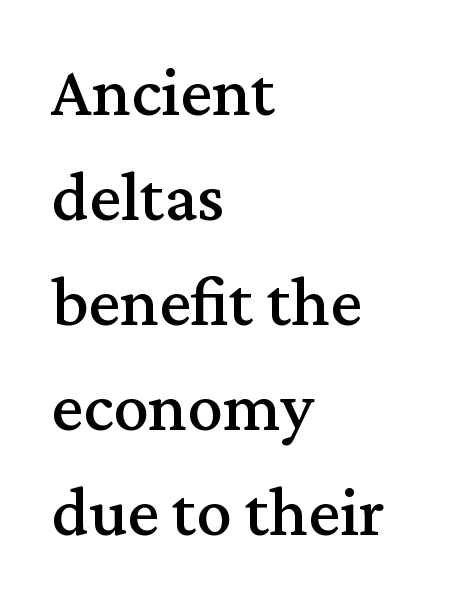
Q: Is the text italic (slanted)? A: No, it is upright.
Q: Is the typeface a serif or a sans-serif typeface? A: Serif.
Q: Is the text underlined? A: No.
Q: How is the paragraph aligned? A: Left-aligned.
Q: Is the spacing between letters normal or unusually wide? A: Normal.
Q: Is the spacing between lines tight, normal or loose? A: Normal.
Q: Width (condensed, normal, or wide)? A: Normal.
Q: Stroke contrast? A: Medium.
Q: x-height? A: Medium.
Q: Monospaced? A: No.
